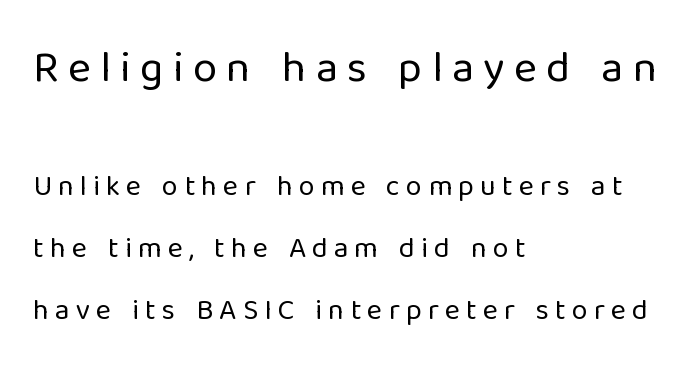
The image shows 44 px regular-weight sans-serif type, upright; set left-aligned, loose line spacing (2.15x), unusually wide letter spacing (+0.21 em), not underlined; the first (top) block is 1.52x larger; low stroke contrast and a medium x-height.
